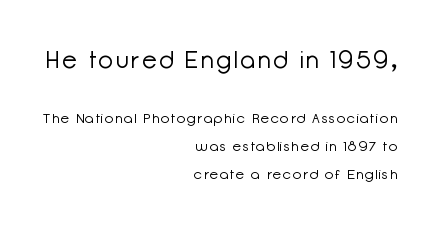
{"italic": "no", "bold": "no", "underline": "no", "align": "right", "line_spacing": "loose", "line_spacing_ratio": 1.97, "larger_block": "first", "size_ratio": 1.71, "glyph_px": 24}
